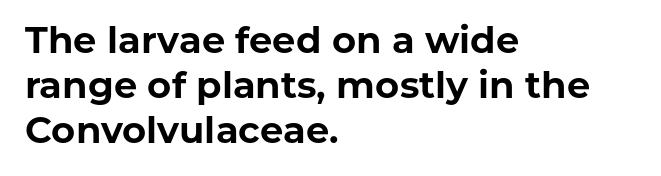
The image shows 37 px bold sans-serif type, upright; set left-aligned, line spacing 1.21x, normal letter spacing, not underlined; low stroke contrast and a medium x-height.
